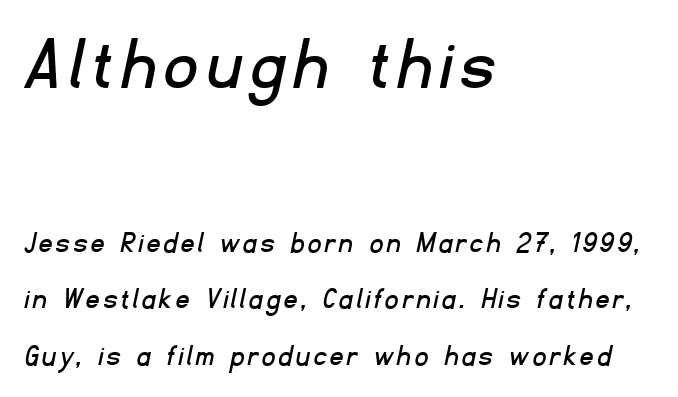
{"serif": "no", "width": "normal", "stroke_contrast": "low", "x_height": "small", "monospaced": "no", "underline": "no", "align": "left", "line_spacing_ratio": 1.82, "larger_block": "first", "size_ratio": 2.48, "glyph_px": 77}
